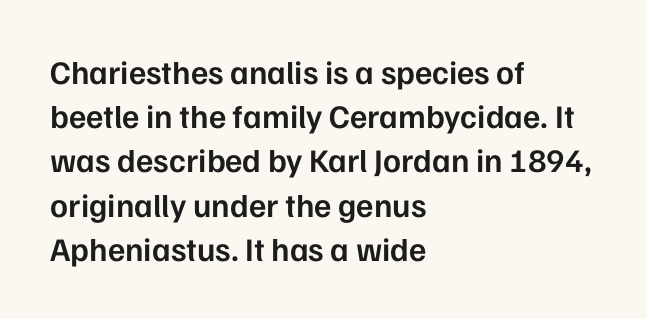
Q: Is the text bold? A: Semi-bold.
Q: Is the text italic (slanted)? A: No, it is upright.
Q: Is the typeface a serif or a sans-serif typeface? A: Sans-serif.
Q: Is the text underlined? A: No.
Q: How is the paragraph aligned? A: Left-aligned.
Q: Is the spacing between letters normal or unusually wide? A: Normal.
Q: Is the spacing between lines tight, normal or loose? A: Normal.
Q: Width (condensed, normal, or wide)? A: Normal.
Q: Stroke contrast? A: Low.
Q: x-height? A: Medium.
Q: Monospaced? A: No.
